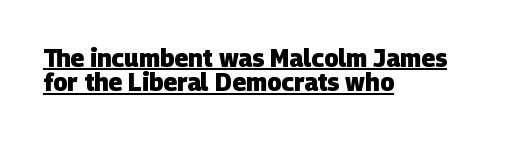
Cramped leading. The letters sit at their default tracking, neither squeezed nor spread. Underlined type. All the whitespace from short lines collects on the right. Emphasis by weight is at full strength: bold.
